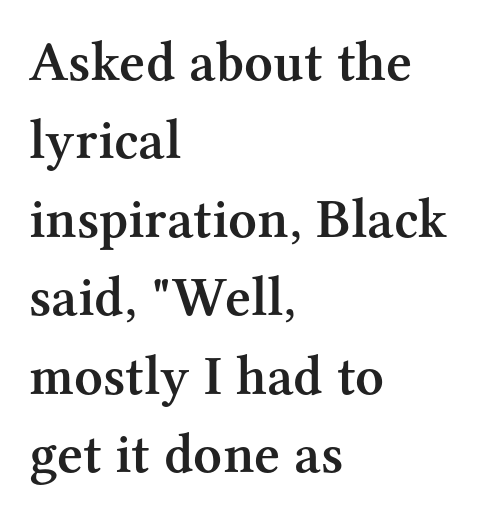
{"serif": "yes", "italic": "no", "bold": "semi", "weight": "semibold", "width": "normal", "stroke_contrast": "medium", "x_height": "medium", "monospaced": "no", "underline": "no", "align": "left", "line_spacing": "normal", "line_spacing_ratio": 1.4, "letter_spacing": "normal", "letter_spacing_em": 0.0, "glyph_px": 56}
